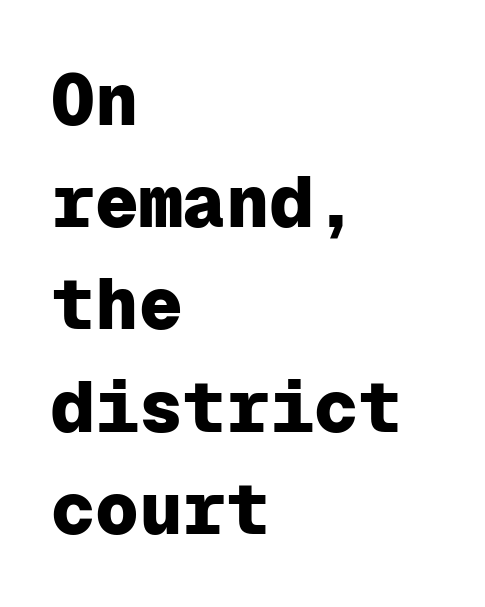
The image shows 73 px heavy sans-serif type, upright, monospaced; set left-aligned, normal line spacing (1.4x), normal letter spacing, not underlined; low stroke contrast and a medium x-height.
